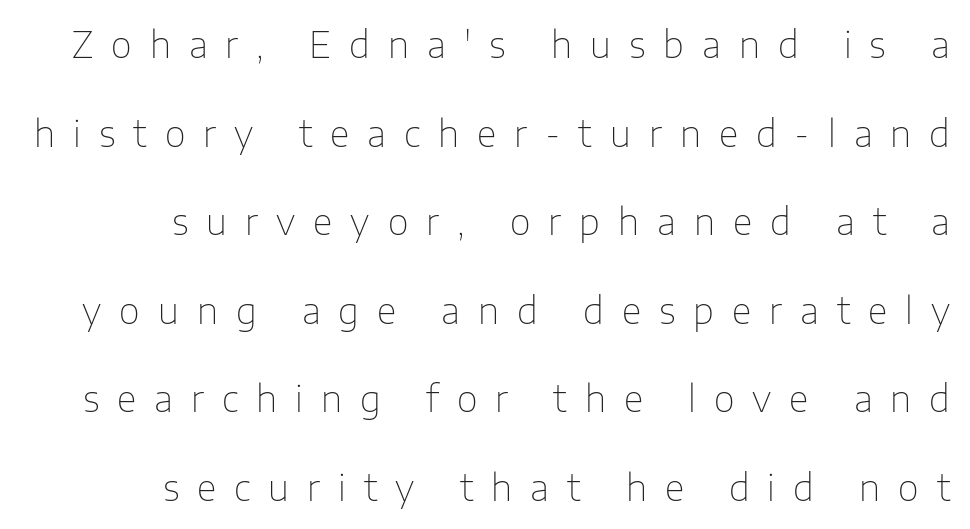
The image shows 36 px thin sans-serif type, upright; set right-aligned, loose line spacing (2.46x), unusually wide letter spacing (+0.5 em), not underlined; low stroke contrast and a medium x-height.
